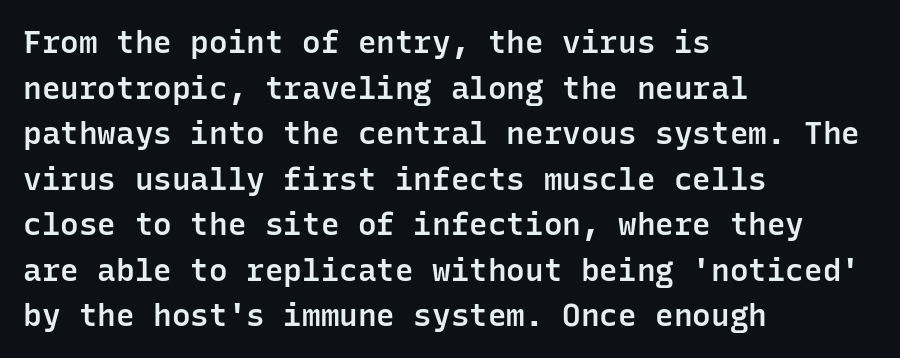
Every row of glyphs begins at an identical x-position on the left. Is this a sans? Yes — the strokes have no serifs. How would I describe the line gaps? Plain and ordinary. Underline: absent. This is the in-between weight designers call semibold or demi.
